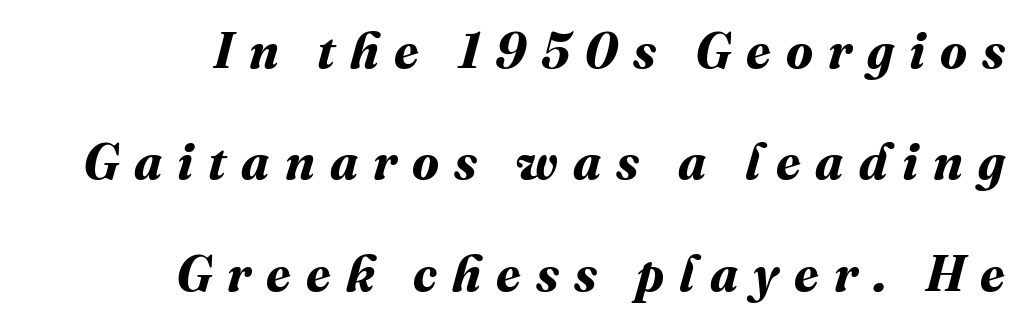
{"bold": "yes", "weight": "bold", "width": "normal", "stroke_contrast": "medium", "x_height": "medium", "monospaced": "no", "underline": "no", "align": "right", "line_spacing": "loose", "line_spacing_ratio": 2.23, "letter_spacing": "wide", "letter_spacing_em": 0.3, "glyph_px": 50}
